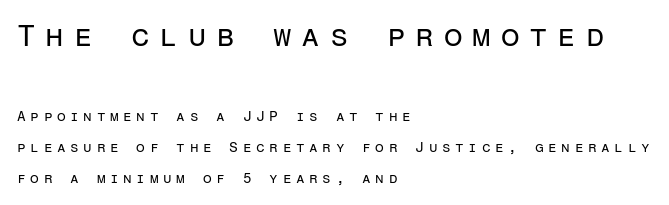
The designer went with a sans here, leaving each stem footless. Note the uniform advance width — an 'i' takes as much space as an 'm'. The axis of the letterforms is exactly vertical. This rendering widens character spacing well past its baseline value. Airy leading. The typesetter chose a ragged-right arrangement here.
